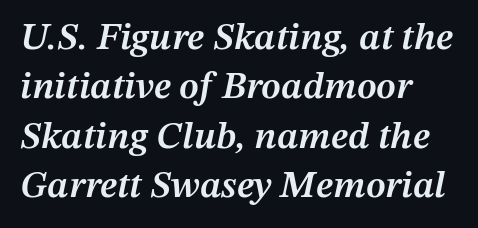
Nobody drew a line under any word here. Semibold letterforms, between regular and bold. Caption: standard tracking, unaltered. Horizontally, the lines are justified to the leading edge only. The letters are slanted; this is an italic face. The passage shown is typed in a proportional face where columns would drift.
